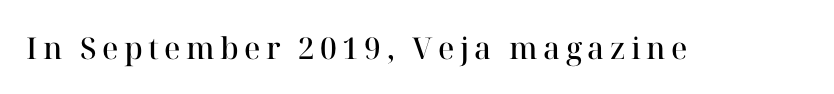
The image shows 30 px semibold serif type, upright; set not underlined; high stroke contrast and a medium x-height.
